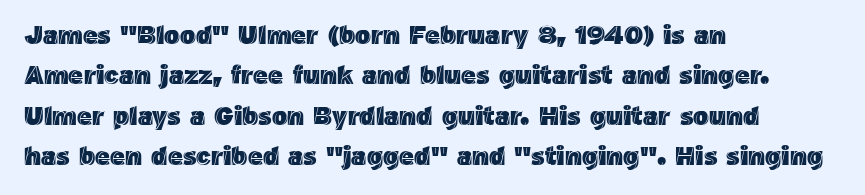
{"italic": "no", "underline": "no", "align": "left", "line_spacing": "normal", "line_spacing_ratio": 1.55, "letter_spacing": "normal", "letter_spacing_em": 0.0, "glyph_px": 26}
